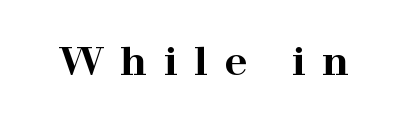
Clear beneath every line of the passage. Do the characters align in a grid? No, the font is proportional. The type family on display is of the serif kind. Posture: upright roman. Observe the wide spacing: letters keep a clear distance from each other.
